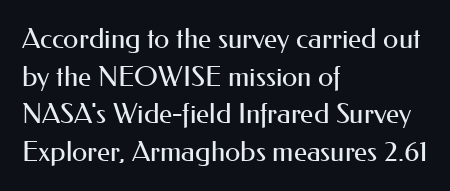
{"serif": "no", "italic": "no", "bold": "no", "weight": "regular", "width": "normal", "stroke_contrast": "medium", "x_height": "small", "monospaced": "no", "underline": "no", "align": "left", "line_spacing": "normal", "line_spacing_ratio": 1.34, "letter_spacing": "normal", "letter_spacing_em": 0.0, "glyph_px": 28}
